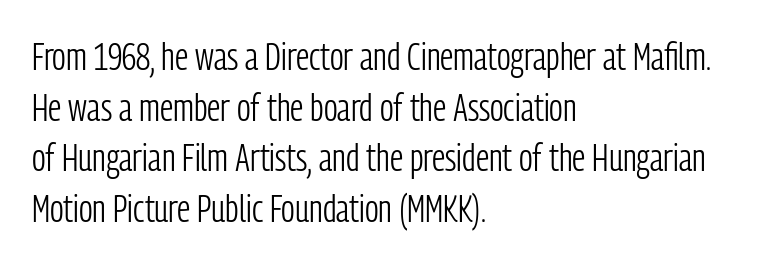
The lines sit at an ordinary, default distance from one another. The foot of each line stays bare and open. Vertical strokes here are truly vertical. Varying glyph widths throughout — classic text-font behaviour. I'd call this a sans setting — the letters go barefoot. Stems here are at most as thick as an everyday book face.
